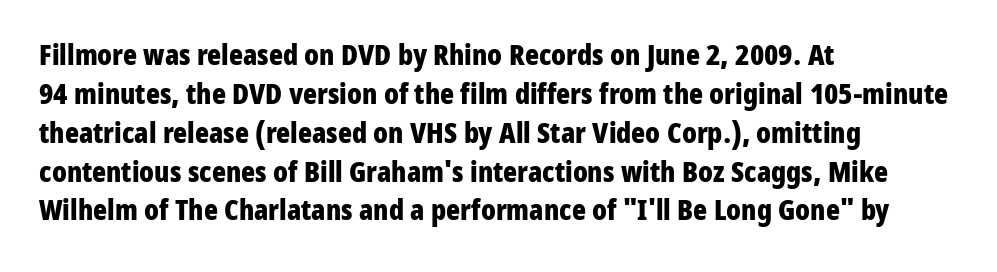
Any mark beneath the type? The region is blank. The compositor pushed each line to the left boundary. Vertically, the passage feels balanced, rows spaced as you'd expect. Weight check: bold — yes, fully. Is this a fixed-width face? No — the glyphs have proportional, varying widths.
